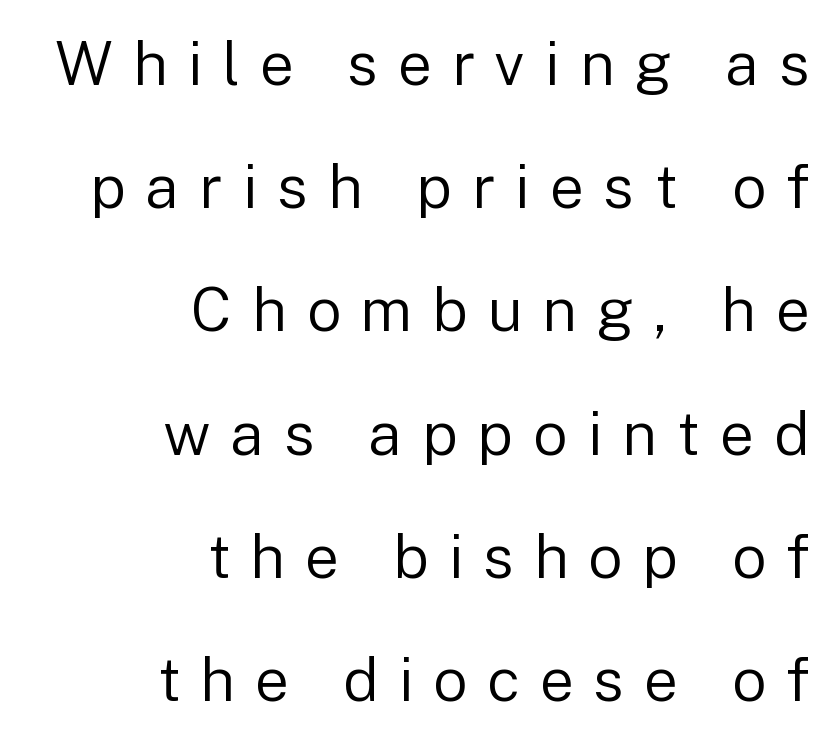
{"serif": "no", "italic": "no", "bold": "no", "weight": "regular", "width": "normal", "stroke_contrast": "low", "x_height": "medium", "monospaced": "no", "underline": "no", "align": "right", "line_spacing": "loose", "line_spacing_ratio": 2.02, "letter_spacing": "wide", "letter_spacing_em": 0.32, "glyph_px": 61}
